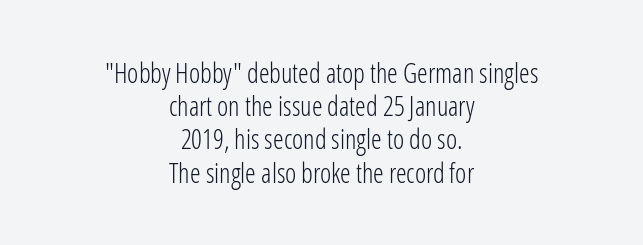
Q: Is the text bold? A: No.
Q: Is the text italic (slanted)? A: No, it is upright.
Q: Is the text underlined? A: No.
Q: How is the paragraph aligned? A: Centered.
Q: Is the spacing between letters normal or unusually wide? A: Normal.
